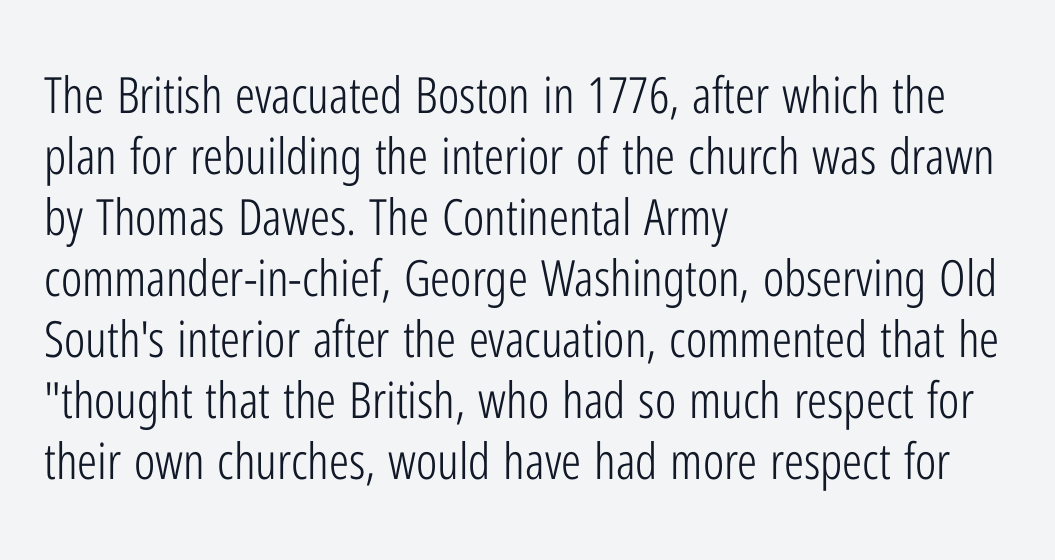
Quick note: underline off. Glyph-to-glyph distance matches everyday printed text. Do the characters align in a grid? No, the font is proportional. Reading down the block, your eye returns to a fixed left position each line.
